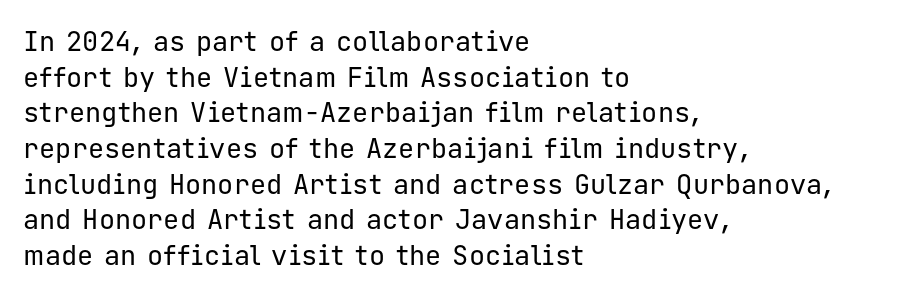
The image shows 27 px text type, upright; set left-aligned, normal line spacing (1.32x), normal letter spacing, not underlined.
